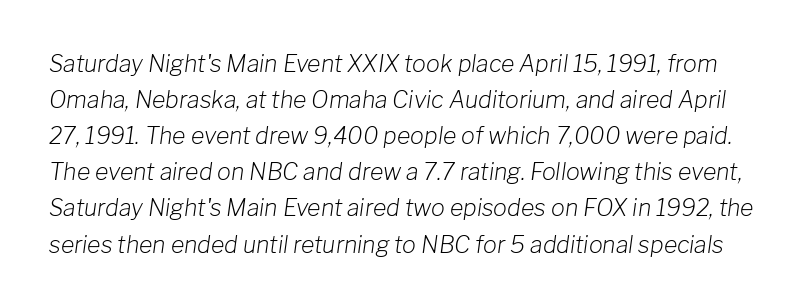
One glance says typical: line gaps are just what's usual. The text carries the slant typical of an italic or oblique font. The typesetting does not lean heavy: it is not bold. Short note: letters normally spaced. Each row of text sits above clean, open space.
